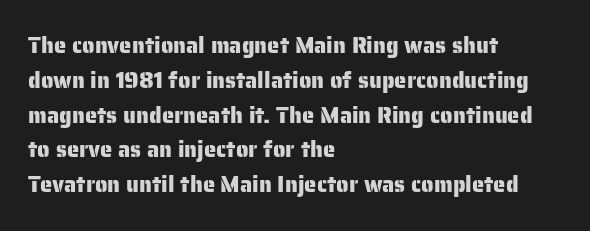
The letters stand straight up with perfectly vertical stems. The strip under each line holds only bare page. Each new line begins a customary step beneath the previous one. Inter-character spacing is left at the font's built-in metrics. The paragraph shown leans on its left margin.
